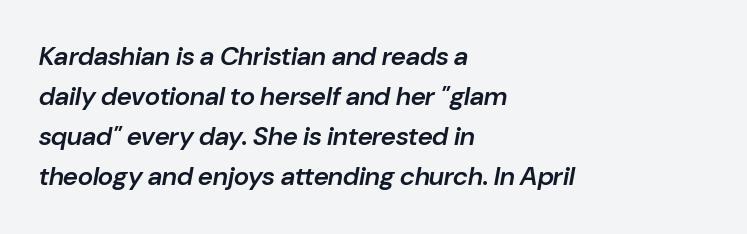
Nobody touched the tracking dial on this one. Look at the stroke-to-counter ratio: somewhat heavy, a semibold. The glyphs look as if they've been sheared to an angle. This sample keeps an unexceptional amount of space between lines. Plain, unruled lines of type. Left-aligned paragraph, ragged on the right.
